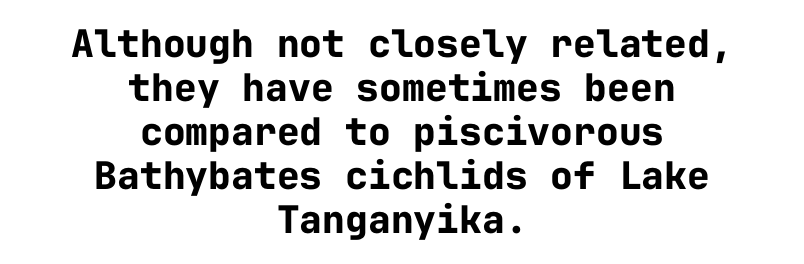
Observe the ordinary spacing: letters are neighbours, not strangers. Rendered with straight, roman letterforms. The compositor balanced each line on the midline. Each letter, wide or thin by design, is forced into the same width here.
